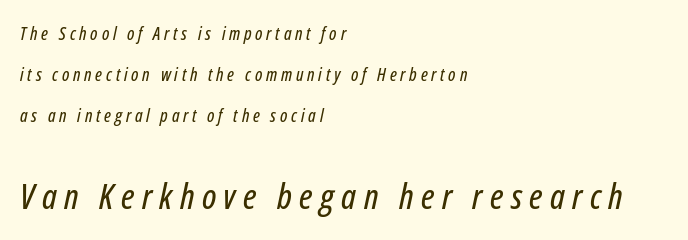
The image shows 35 px condensed type, italic (leaning right); set left-aligned, loose line spacing (2.27x), unusually wide letter spacing (+0.21 em), not underlined; the second (bottom) block is 1.94x larger; low stroke contrast and a medium x-height.
